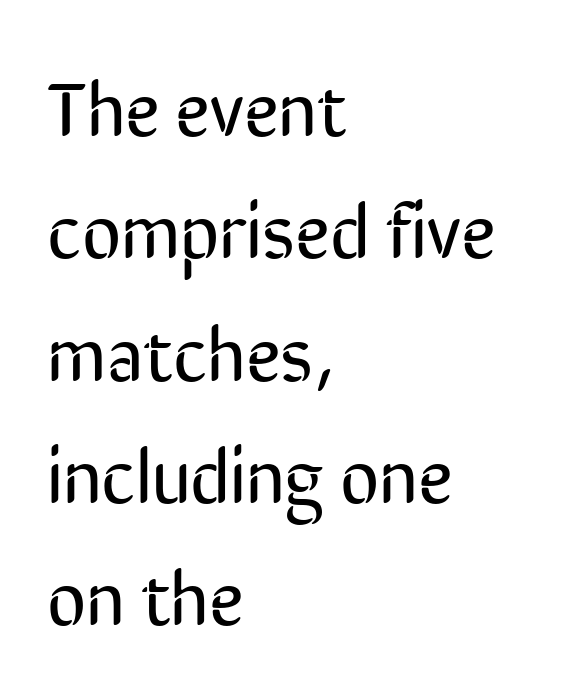
Successive baselines arrive at the customary interval. Spacing verdict: proportional, widths tailored to each character. Does the type have serifs? No, each stem ends abruptly. The letters look calm and open, with moderate or lighter stems.
